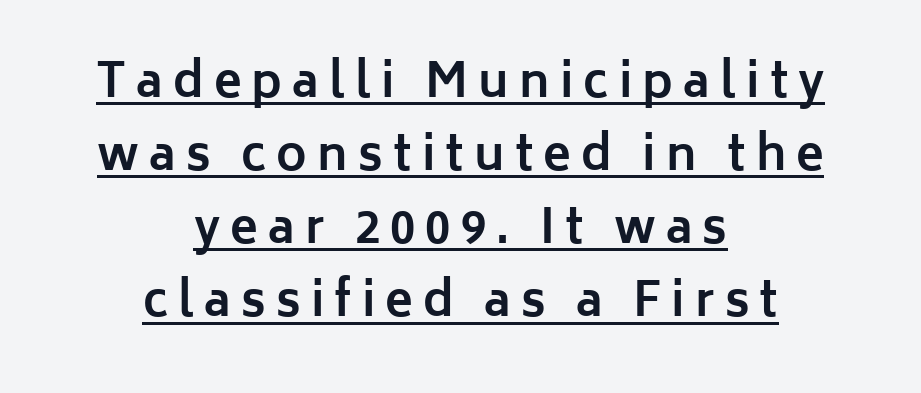
Q: Is the text bold? A: Yes.
Q: Is the text italic (slanted)? A: No, it is upright.
Q: Is the typeface a serif or a sans-serif typeface? A: Sans-serif.
Q: Is the text underlined? A: Yes.
Q: How is the paragraph aligned? A: Centered.
Q: Is the spacing between letters normal or unusually wide? A: Unusually wide.
Q: Is the spacing between lines tight, normal or loose? A: Normal.
Q: Width (condensed, normal, or wide)? A: Normal.
Q: Stroke contrast? A: Low.
Q: x-height? A: Medium.
Q: Monospaced? A: No.
